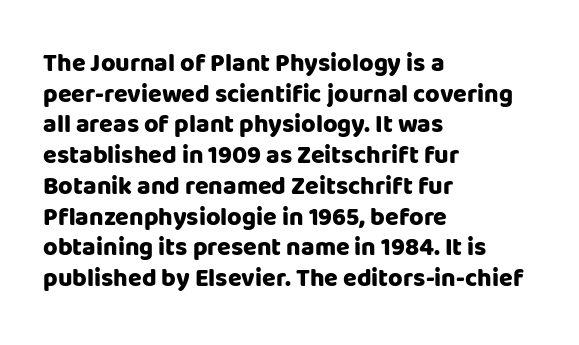
The image shows 25 px bold type, upright; set left-aligned, line spacing 1.23x, normal letter spacing, not underlined.
